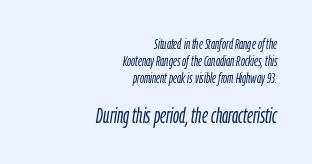
The image shows 21 px text type, italic (leaning right); set right-aligned, line spacing 1.2x, normal letter spacing, not underlined; the second (bottom) block is 1.5x larger.
